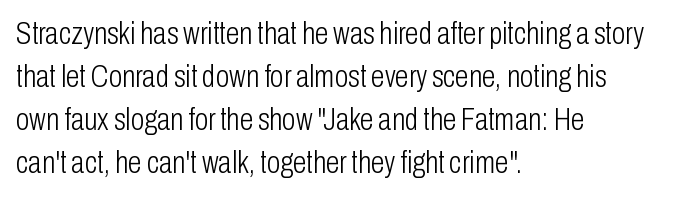
Q: Is the text bold? A: No.
Q: Is the text italic (slanted)? A: No, it is upright.
Q: Is the typeface a serif or a sans-serif typeface? A: Sans-serif.
Q: Is the text underlined? A: No.
Q: How is the paragraph aligned? A: Left-aligned.
Q: Is the spacing between letters normal or unusually wide? A: Normal.
Q: Is the spacing between lines tight, normal or loose? A: Normal.
Q: Width (condensed, normal, or wide)? A: Condensed.
Q: Stroke contrast? A: Low.
Q: x-height? A: Medium.
Q: Monospaced? A: No.
